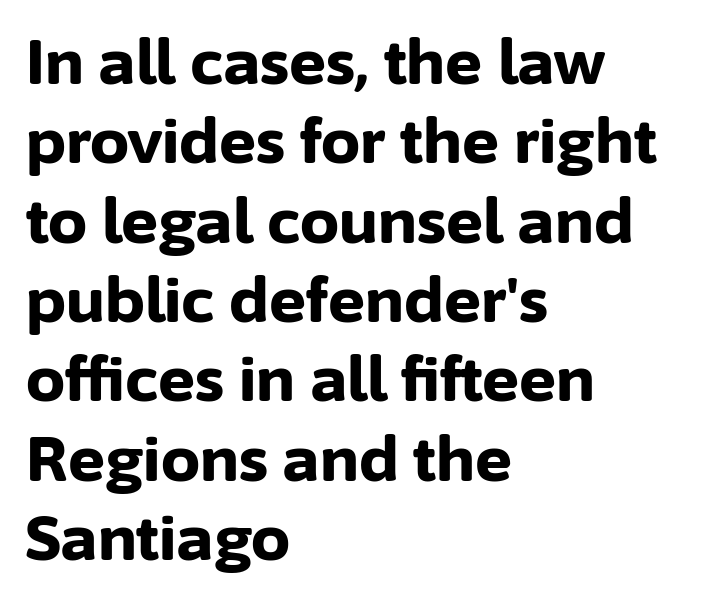
Q: Is the text bold? A: Yes.
Q: Is the text italic (slanted)? A: No, it is upright.
Q: Is the typeface a serif or a sans-serif typeface? A: Sans-serif.
Q: Is the text underlined? A: No.
Q: How is the paragraph aligned? A: Left-aligned.
Q: Is the spacing between letters normal or unusually wide? A: Normal.
Q: Is the spacing between lines tight, normal or loose? A: Normal.
Q: Width (condensed, normal, or wide)? A: Normal.
Q: Stroke contrast? A: Low.
Q: x-height? A: Medium.
Q: Monospaced? A: No.
